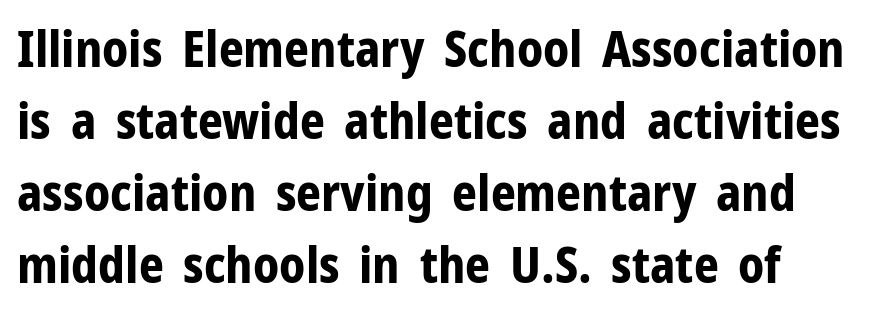
The image shows 49 px bold sans-serif type, upright; set left-aligned, normal line spacing (1.47x), normal letter spacing, not underlined; low stroke contrast and a medium x-height.
